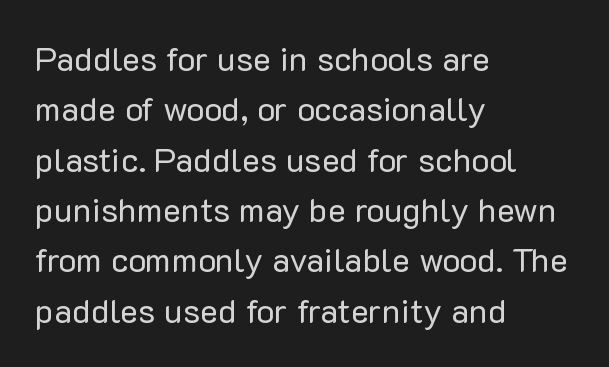
Q: Is the text bold? A: No.
Q: Is the text italic (slanted)? A: No, it is upright.
Q: Is the typeface a serif or a sans-serif typeface? A: Sans-serif.
Q: Is the text underlined? A: No.
Q: How is the paragraph aligned? A: Left-aligned.
Q: Is the spacing between letters normal or unusually wide? A: Normal.
Q: Is the spacing between lines tight, normal or loose? A: Normal.
Q: Width (condensed, normal, or wide)? A: Normal.
Q: Stroke contrast? A: Low.
Q: x-height? A: Medium.
Q: Monospaced? A: No.
